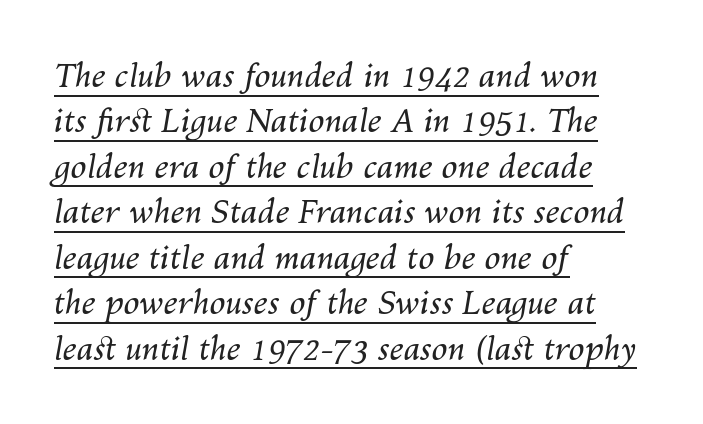
Q: Is the text bold? A: No.
Q: Is the text italic (slanted)? A: Yes, it leans right by about 10 degrees.
Q: Is the text underlined? A: Yes.
Q: How is the paragraph aligned? A: Left-aligned.
Q: Is the spacing between letters normal or unusually wide? A: Normal.
Q: Is the spacing between lines tight, normal or loose? A: Normal.
Q: Width (condensed, normal, or wide)? A: Normal.
Q: Stroke contrast? A: Medium.
Q: x-height? A: Medium.
Q: Monospaced? A: No.
